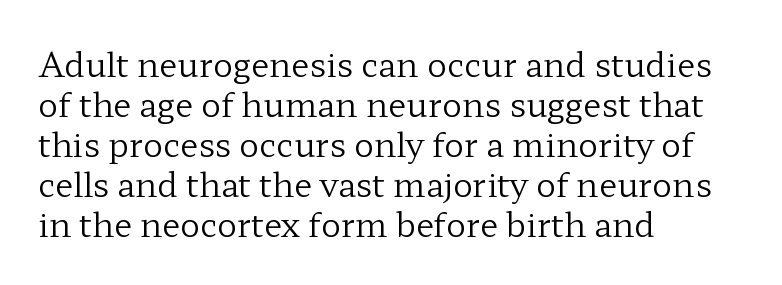
Q: Is the text bold? A: No.
Q: Is the text italic (slanted)? A: No, it is upright.
Q: Is the typeface a serif or a sans-serif typeface? A: Serif.
Q: Is the text underlined? A: No.
Q: How is the paragraph aligned? A: Left-aligned.
Q: Is the spacing between letters normal or unusually wide? A: Normal.
Q: Width (condensed, normal, or wide)? A: Wide.
Q: Stroke contrast? A: Low.
Q: x-height? A: Medium.
Q: Monospaced? A: No.
